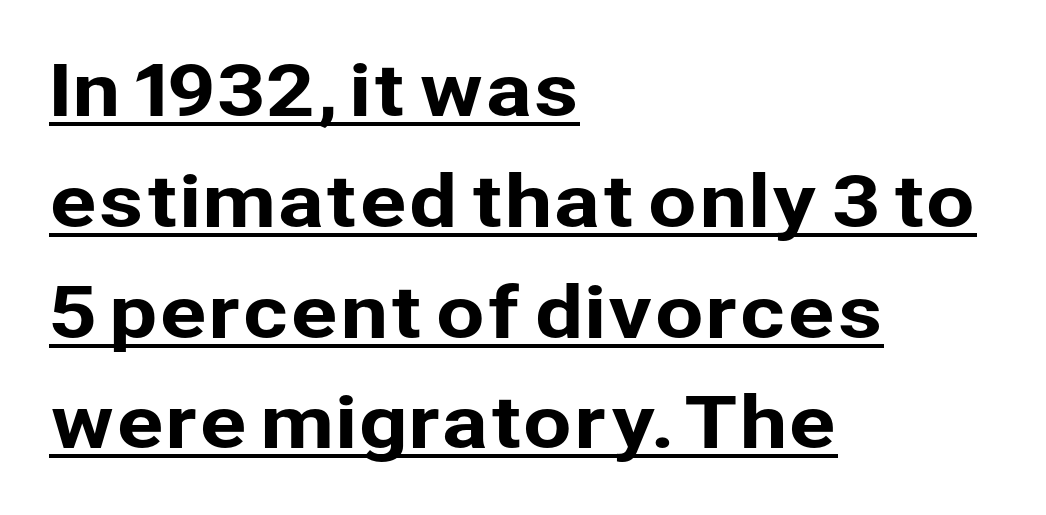
This is underlined copy, the kind a proofreader might mark for attention. Note the varied advance widths — an 'i' is clearly narrower than an 'm'. Nope, no serifs anywhere on these letters. Short and long lines alike share a common starting point at left.
